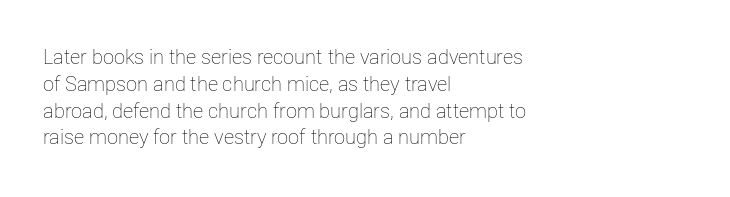
The image shows 20 px text type, upright; set left-aligned, normal line spacing (1.34x), normal letter spacing, not underlined.
